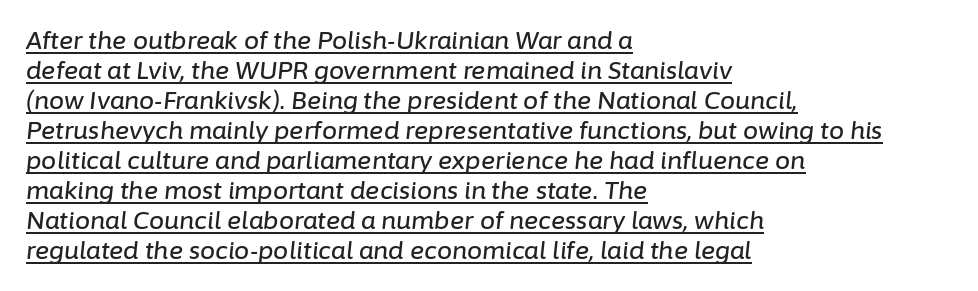
Does the copy run flush right? No — it runs flush left. Like a heading marked for emphasis, these lines bear an underscore. Yep, that's italic — everything's leaning. There is no visible air inserted between adjacent glyphs. How would I describe the line gaps? Plain and ordinary.
